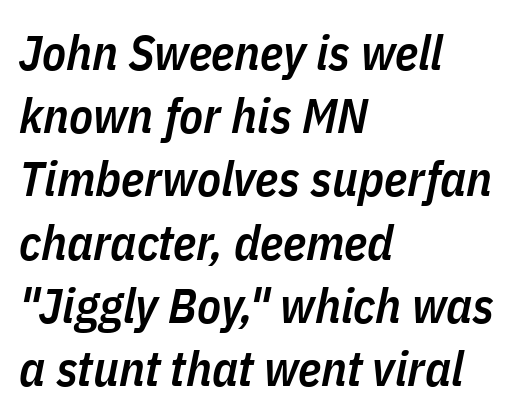
The image shows 49 px semibold, condensed type, italic (leaning right); set left-aligned, normal line spacing (1.29x), normal letter spacing, not underlined; low stroke contrast and a medium x-height.
